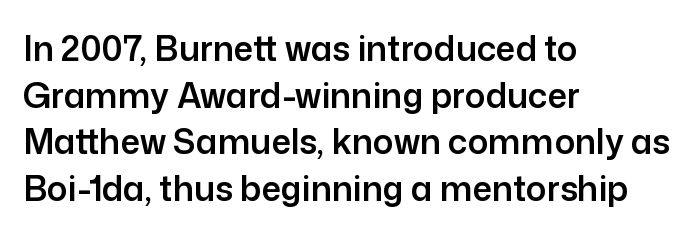
The image shows 34 px sans-serif type, upright; set left-aligned, normal line spacing (1.37x), normal letter spacing, not underlined; low stroke contrast and a medium x-height.
